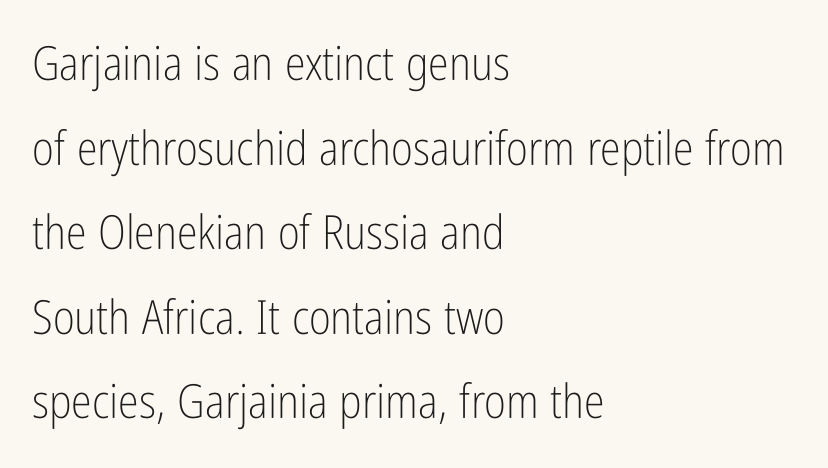
Q: Is the text bold? A: No.
Q: Is the text italic (slanted)? A: No, it is upright.
Q: Is the typeface a serif or a sans-serif typeface? A: Sans-serif.
Q: Is the text underlined? A: No.
Q: How is the paragraph aligned? A: Left-aligned.
Q: Is the spacing between letters normal or unusually wide? A: Normal.
Q: Width (condensed, normal, or wide)? A: Condensed.
Q: Stroke contrast? A: Low.
Q: x-height? A: Medium.
Q: Monospaced? A: No.
